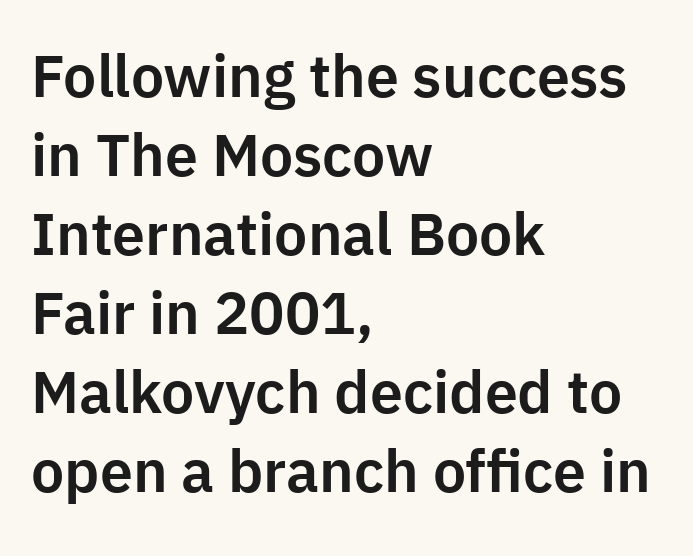
Check the space under the baseline: it is left empty. A normal amount of white space separates one row of letters from the next. The compositor pushed each line to the left boundary. Note the varied advance widths — an 'i' is clearly narrower than an 'm'. Do the letters lean? They stand straight.
